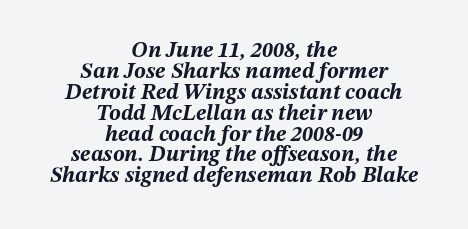
{"italic": "yes", "lean": "right", "slant_degrees": 12, "bold": "yes", "underline": "no", "align": "center", "line_spacing": "tight", "line_spacing_ratio": 0.95, "letter_spacing": "normal", "letter_spacing_em": 0.0, "glyph_px": 22}
